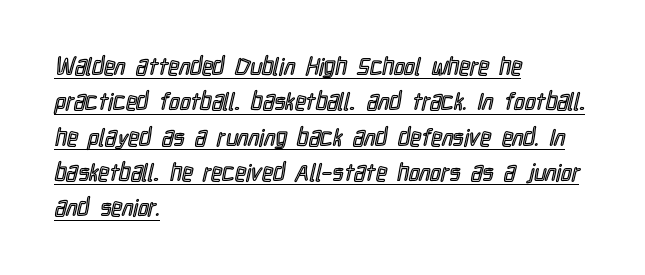
{"underline": "yes", "align": "left", "line_spacing": "normal", "line_spacing_ratio": 1.47, "letter_spacing": "normal", "letter_spacing_em": 0.0, "glyph_px": 24}
